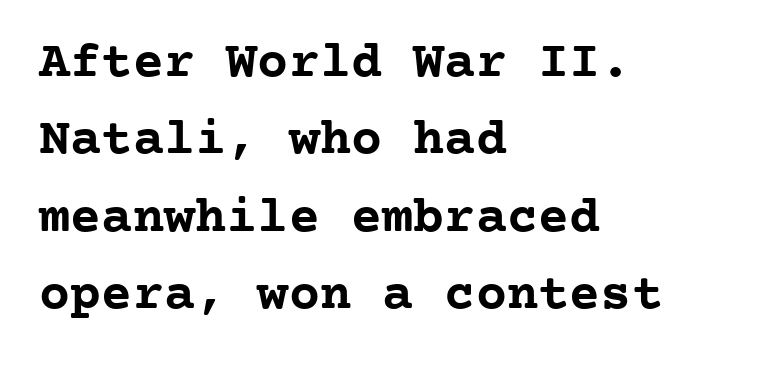
The image shows 52 px semibold serif type, upright, monospaced; set left-aligned, normal line spacing (1.49x), normal letter spacing, not underlined; low stroke contrast and a medium x-height.
